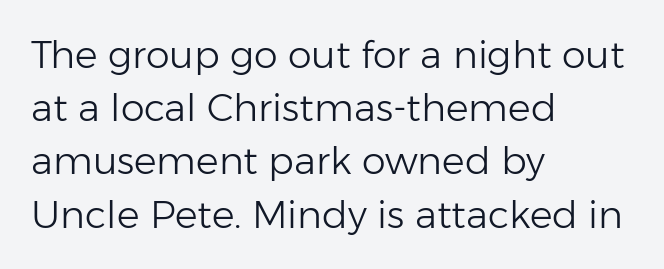
{"serif": "no", "italic": "no", "bold": "no", "weight": "light", "width": "normal", "stroke_contrast": "low", "x_height": "medium", "monospaced": "no", "underline": "no", "align": "left", "line_spacing": "normal", "line_spacing_ratio": 1.4, "letter_spacing": "normal", "letter_spacing_em": 0.0, "glyph_px": 38}
